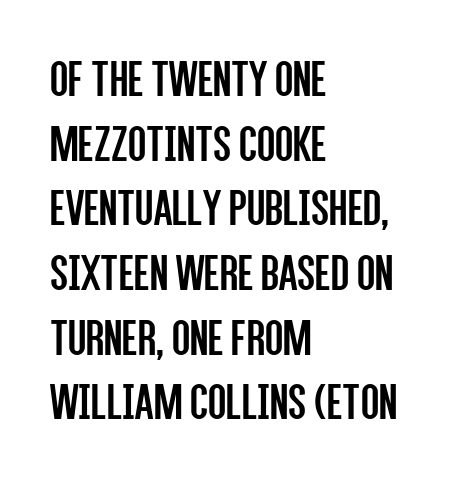
{"serif": "no", "italic": "no", "bold": "no", "weight": "regular", "width": "condensed", "stroke_contrast": "low", "x_height": "large", "monospaced": "no", "underline": "no", "align": "left", "line_spacing_ratio": 1.22, "letter_spacing": "normal", "letter_spacing_em": 0.0, "glyph_px": 53}
